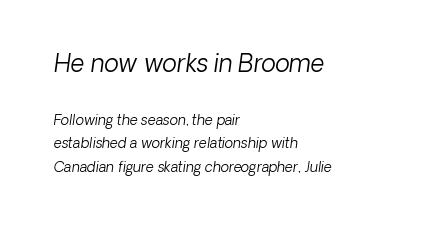
The image shows 24 px text type, italic (leaning right); set left-aligned, normal line spacing (1.69x), normal letter spacing, not underlined; the first (top) block is 1.71x larger.
